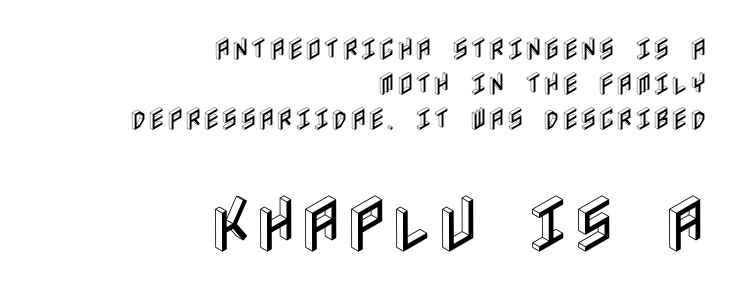
{"italic": "no", "width": "condensed", "x_height": "large", "underline": "no", "align": "right", "line_spacing": "normal", "line_spacing_ratio": 1.41, "letter_spacing": "normal", "letter_spacing_em": 0.0, "larger_block": "second", "size_ratio": 2.48, "glyph_px": 62}
